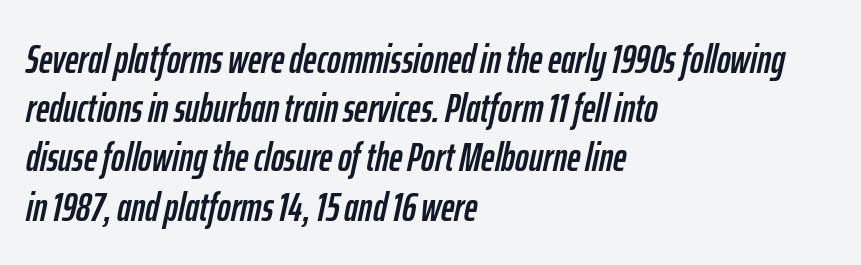
Q: Is the text italic (slanted)? A: Yes, it leans right by about 12 degrees.
Q: Is the text underlined? A: No.
Q: How is the paragraph aligned? A: Left-aligned.
Q: Is the spacing between letters normal or unusually wide? A: Normal.
Q: Width (condensed, normal, or wide)? A: Condensed.
Q: Stroke contrast? A: Low.
Q: x-height? A: Medium.
Q: Monospaced? A: No.
